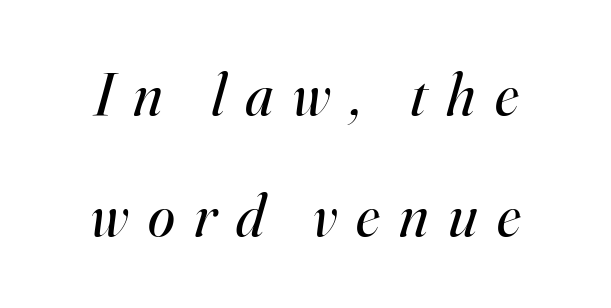
These lines were composed using italics. The tracking reads as deliberately expanded to a designer's eye. A typesetter would call this proportional, since set widths differ per character. The string is rendered with underlining switched off. The passage shown is not bold in any degree.
